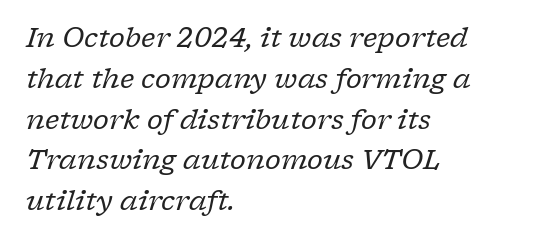
Underline: absent. A student would call this left alignment; a typographer would say flush left, rag right. What's the leading like? Ordinary, nothing unusual. What stands out about the letter spacing? Nothing — it is the standard amount. Characters are canted at an angle relative to the baseline's perpendicular.
